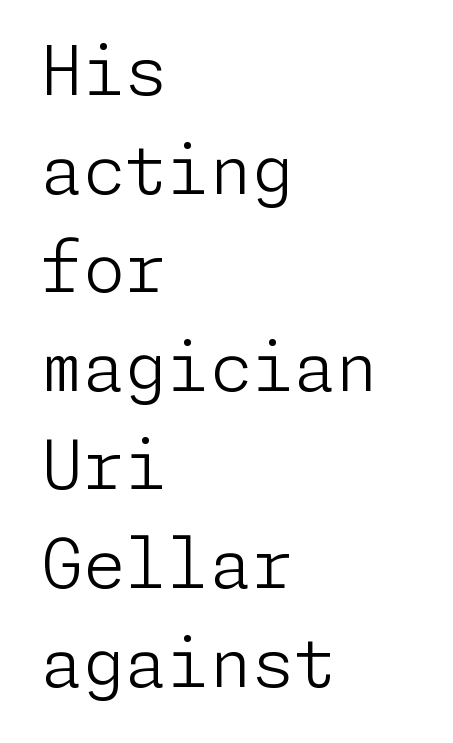
Q: Is the text bold? A: No.
Q: Is the text italic (slanted)? A: No, it is upright.
Q: Is the typeface a serif or a sans-serif typeface? A: Sans-serif.
Q: Is the text underlined? A: No.
Q: How is the paragraph aligned? A: Left-aligned.
Q: Is the spacing between letters normal or unusually wide? A: Normal.
Q: Is the spacing between lines tight, normal or loose? A: Normal.
Q: Width (condensed, normal, or wide)? A: Normal.
Q: Stroke contrast? A: Low.
Q: x-height? A: Medium.
